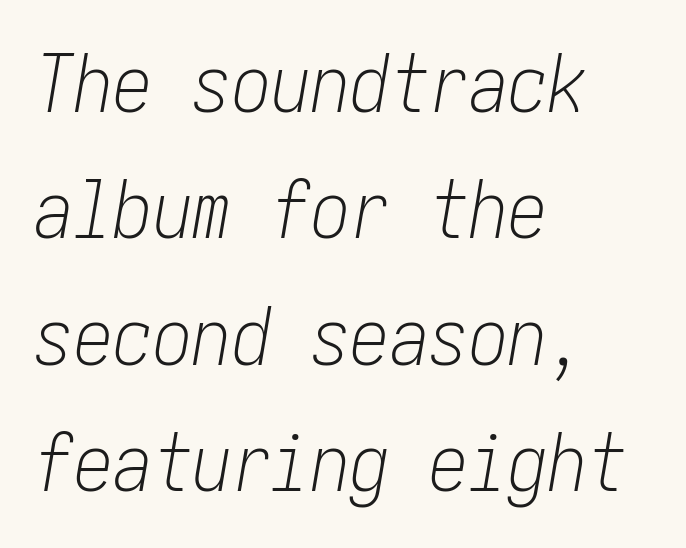
Q: Is the text bold? A: No.
Q: Is the text italic (slanted)? A: Yes, it leans right by about 10 degrees.
Q: Is the text underlined? A: No.
Q: How is the paragraph aligned? A: Left-aligned.
Q: Is the spacing between letters normal or unusually wide? A: Normal.
Q: Is the spacing between lines tight, normal or loose? A: Normal.
Q: Width (condensed, normal, or wide)? A: Condensed.
Q: Stroke contrast? A: Low.
Q: x-height? A: Medium.
